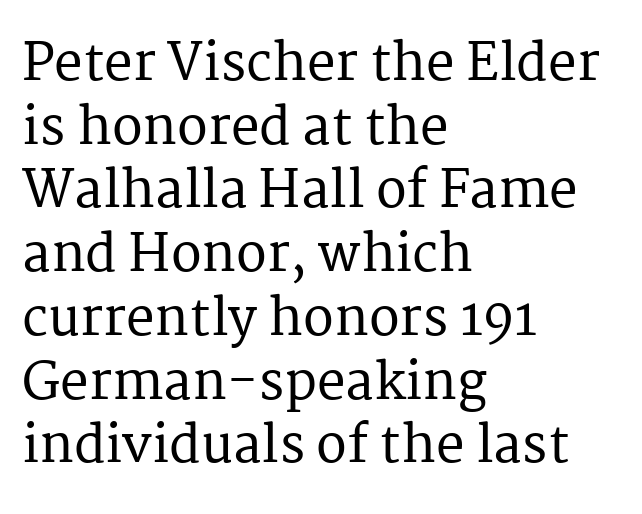
The letters sit at their default tracking, neither squeezed nor spread. Nope, not italic — everything's standing straight. One glance says typical: line gaps are just what's usual. The text block is weighted toward the left margin, trailing off unevenly rightward.
